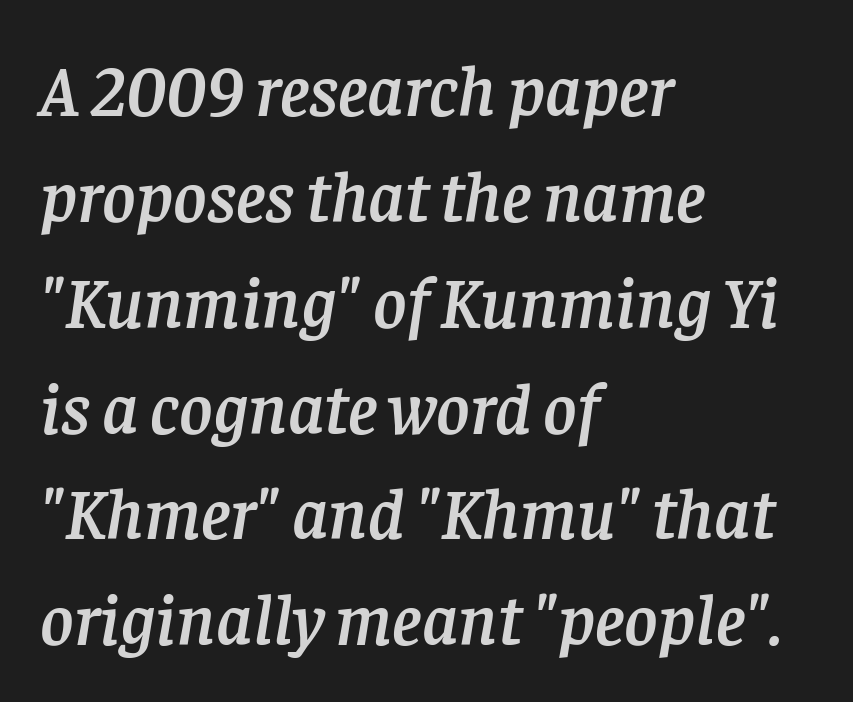
Q: Is the text italic (slanted)? A: Yes, it leans right by about 8 degrees.
Q: Is the typeface a serif or a sans-serif typeface? A: Serif.
Q: Is the text underlined? A: No.
Q: How is the paragraph aligned? A: Left-aligned.
Q: Is the spacing between letters normal or unusually wide? A: Normal.
Q: Is the spacing between lines tight, normal or loose? A: Normal.
Q: Width (condensed, normal, or wide)? A: Normal.
Q: Stroke contrast? A: Low.
Q: x-height? A: Large.
Q: Monospaced? A: No.
